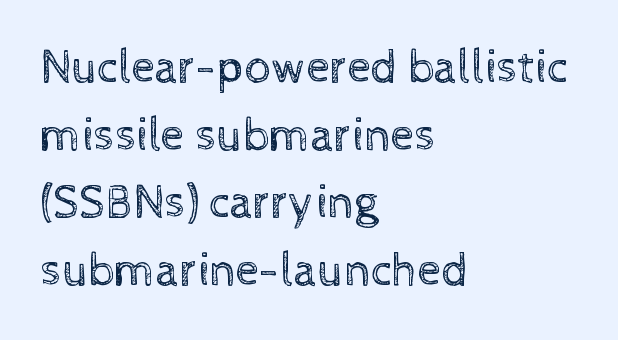
{"italic": "no", "bold": "no", "weight": "regular", "width": "normal", "x_height": "medium", "monospaced": "no", "underline": "no", "align": "left", "line_spacing": "normal", "line_spacing_ratio": 1.44, "letter_spacing": "normal", "letter_spacing_em": 0.0, "glyph_px": 47}
